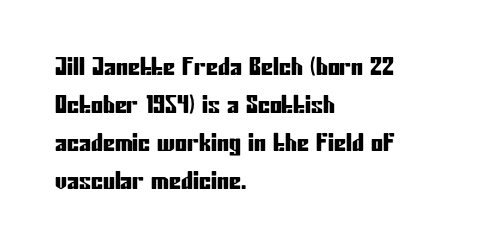
{"italic": "no", "underline": "no", "align": "left", "line_spacing": "normal", "line_spacing_ratio": 1.59, "letter_spacing": "normal", "letter_spacing_em": 0.0, "glyph_px": 24}
